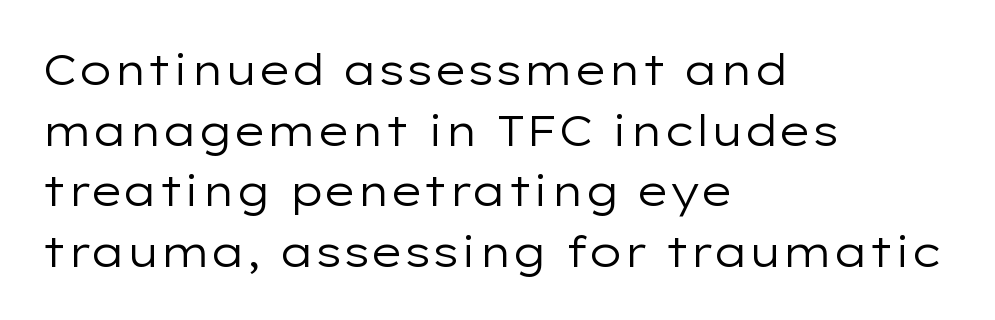
Q: Is the text bold? A: No.
Q: Is the text italic (slanted)? A: No, it is upright.
Q: Is the typeface a serif or a sans-serif typeface? A: Sans-serif.
Q: Is the text underlined? A: No.
Q: How is the paragraph aligned? A: Left-aligned.
Q: Is the spacing between letters normal or unusually wide? A: Normal.
Q: Is the spacing between lines tight, normal or loose? A: Normal.
Q: Width (condensed, normal, or wide)? A: Wide.
Q: Stroke contrast? A: Low.
Q: x-height? A: Medium.
Q: Monospaced? A: No.
